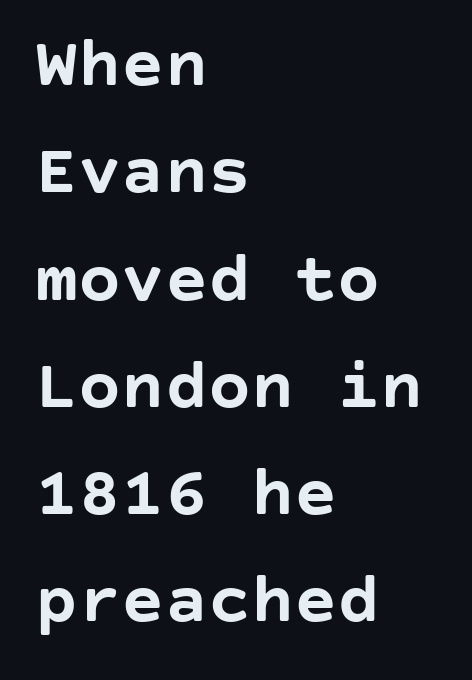
Only glyphs here, with clear space below each row. The typography opts for an upright posture over an oblique one. The characters display no serif detailing; their extremities are plain. Is the block centered? No — it sits flush against the left margin. The characters look thick and weighty, a clear bold.
